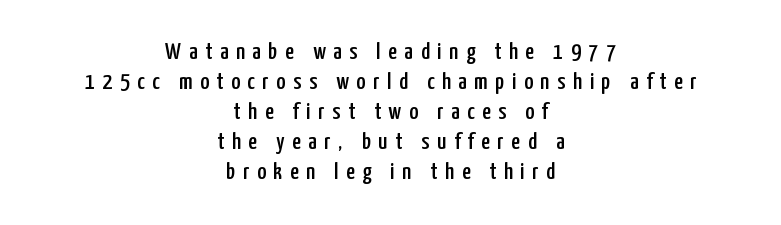
The image shows 24 px text type, upright; set centered, normal line spacing (1.25x), unusually wide letter spacing (+0.32 em), not underlined.
